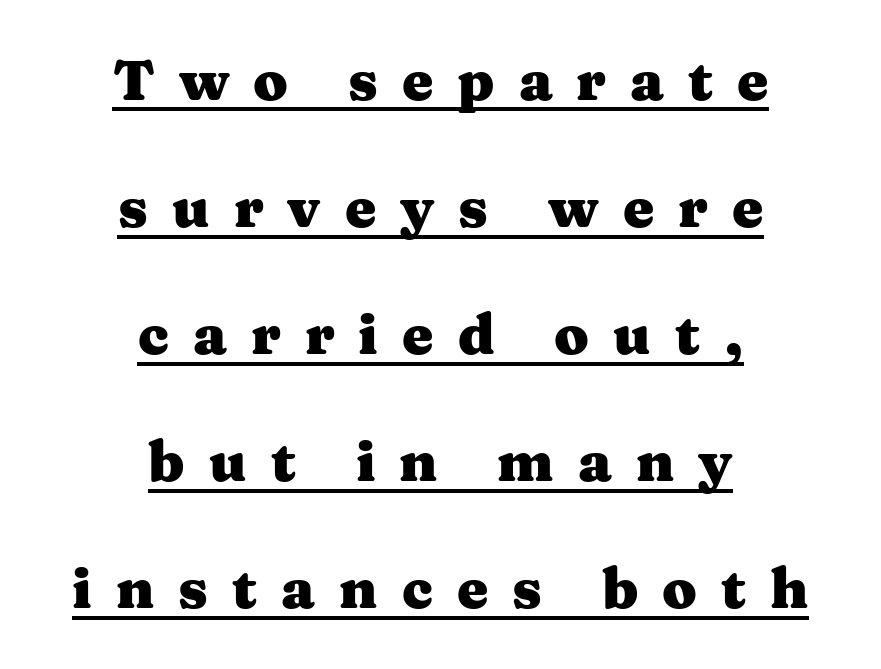
Q: Is the text bold? A: Yes.
Q: Is the text italic (slanted)? A: No, it is upright.
Q: Is the typeface a serif or a sans-serif typeface? A: Serif.
Q: Is the text underlined? A: Yes.
Q: How is the paragraph aligned? A: Centered.
Q: Is the spacing between letters normal or unusually wide? A: Unusually wide.
Q: Is the spacing between lines tight, normal or loose? A: Loose.
Q: Width (condensed, normal, or wide)? A: Wide.
Q: Stroke contrast? A: Medium.
Q: x-height? A: Medium.
Q: Monospaced? A: No.
